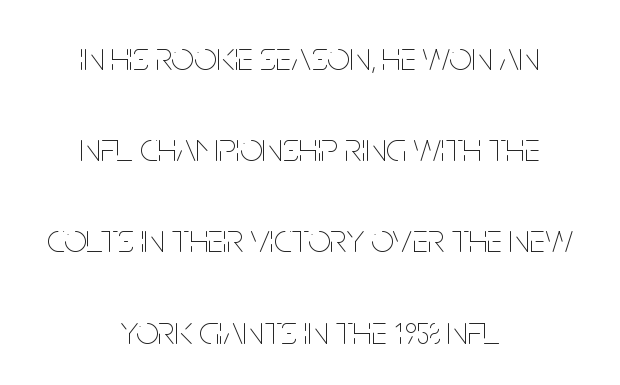
The image shows 40 px thin, condensed type, upright; set centered, loose line spacing (2.28x), normal letter spacing, not underlined; low stroke contrast and a large x-height.
